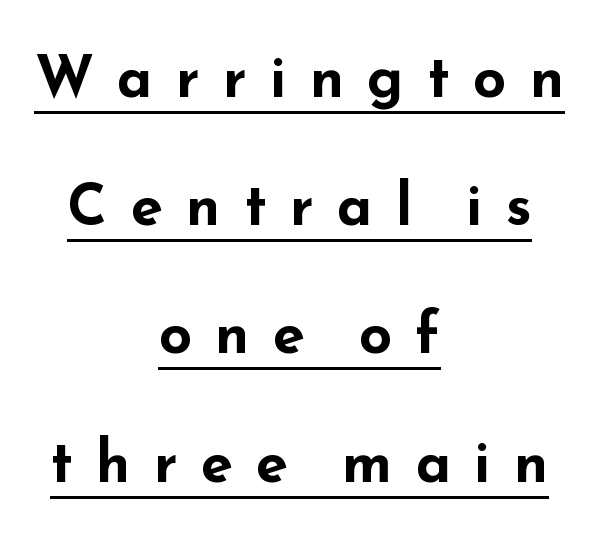
Q: Is the text bold? A: Yes.
Q: Is the text italic (slanted)? A: No, it is upright.
Q: Is the typeface a serif or a sans-serif typeface? A: Sans-serif.
Q: Is the text underlined? A: Yes.
Q: How is the paragraph aligned? A: Centered.
Q: Is the spacing between letters normal or unusually wide? A: Unusually wide.
Q: Is the spacing between lines tight, normal or loose? A: Loose.
Q: Width (condensed, normal, or wide)? A: Wide.
Q: Stroke contrast? A: Low.
Q: x-height? A: Small.
Q: Monospaced? A: No.
